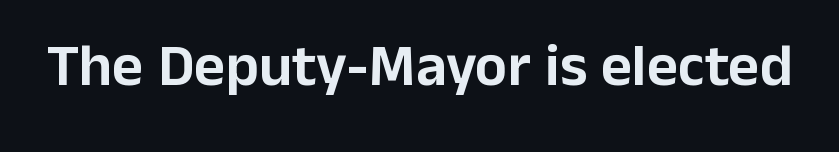
The tracking reads as untouched default to a designer's eye. What kind of face is this? One without serifs — a sans. In terms of posture, this sample is upright. Rule under the text: the space is simply empty. You could not count columns in this text — the font is proportionally spaced.
